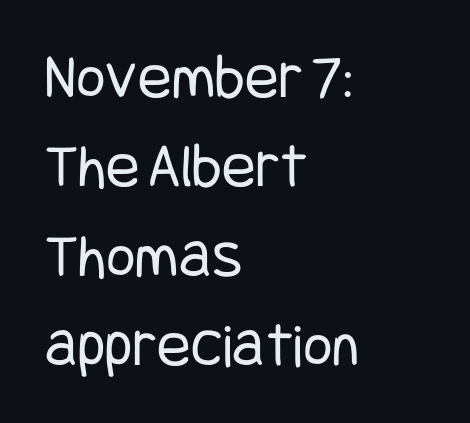
Q: Is the text bold? A: No.
Q: Is the text italic (slanted)? A: No, it is upright.
Q: Is the typeface a serif or a sans-serif typeface? A: Sans-serif.
Q: Is the text underlined? A: No.
Q: How is the paragraph aligned? A: Left-aligned.
Q: Is the spacing between letters normal or unusually wide? A: Normal.
Q: Is the spacing between lines tight, normal or loose? A: Normal.
Q: Width (condensed, normal, or wide)? A: Condensed.
Q: Stroke contrast? A: Low.
Q: x-height? A: Large.
